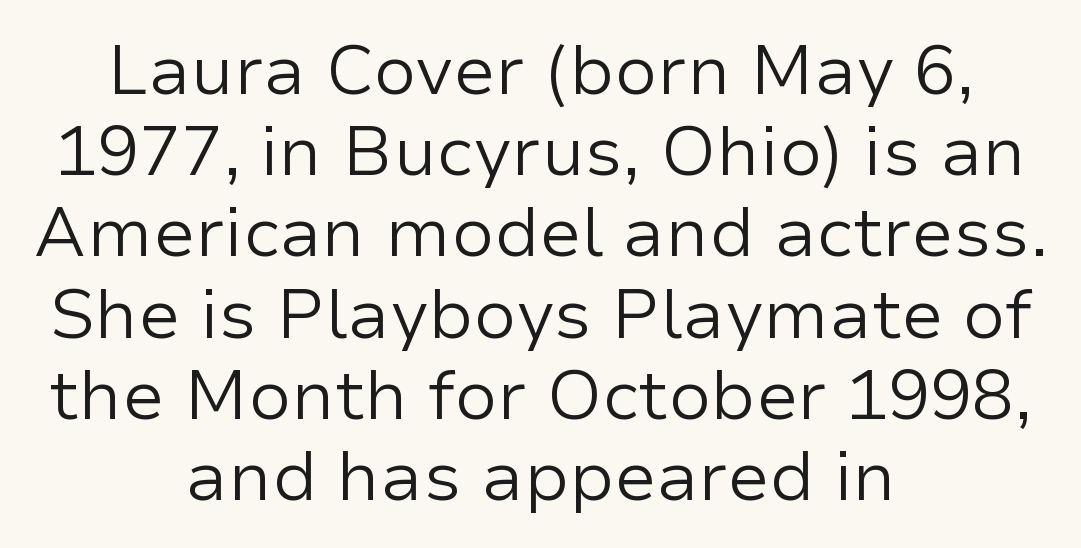
{"serif": "no", "italic": "no", "bold": "no", "weight": "regular", "width": "normal", "stroke_contrast": "low", "x_height": "medium", "monospaced": "no", "underline": "no", "align": "center", "line_spacing_ratio": 1.16, "letter_spacing": "normal", "letter_spacing_em": 0.0, "glyph_px": 70}
